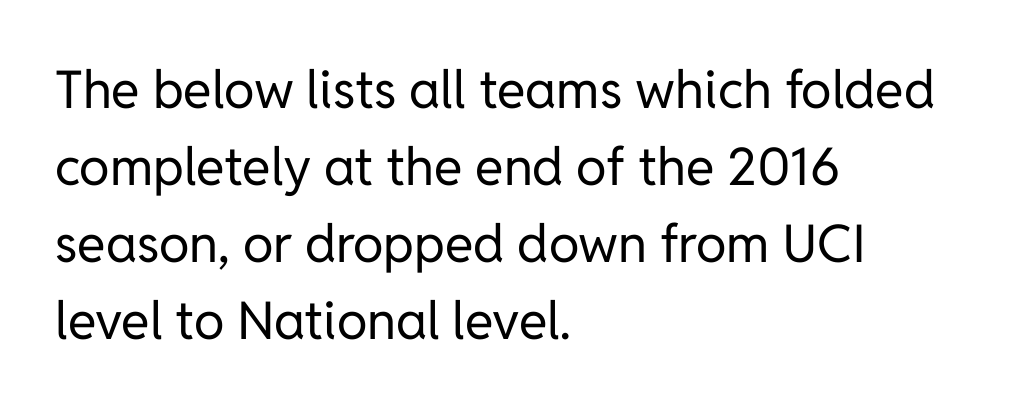
Every stem runs plumb, perpendicular to the baseline. Each stroke keeps to a modest, everyday thickness or less. The letterforms sit shoulder to shoulder at normal distance. The area under the type is left untouched. The passage shown is typed in a proportional face where columns would drift.
